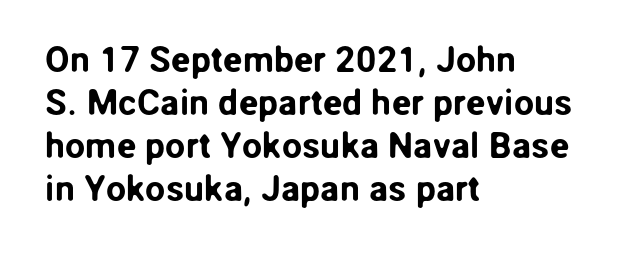
Q: Is the text italic (slanted)? A: No, it is upright.
Q: Is the typeface a serif or a sans-serif typeface? A: Sans-serif.
Q: Is the text underlined? A: No.
Q: How is the paragraph aligned? A: Left-aligned.
Q: Is the spacing between letters normal or unusually wide? A: Normal.
Q: Width (condensed, normal, or wide)? A: Normal.
Q: Stroke contrast? A: Low.
Q: x-height? A: Medium.
Q: Monospaced? A: No.
